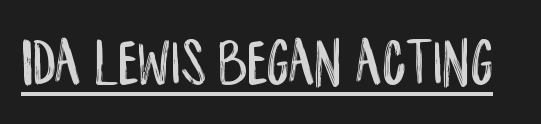
A roman cut, with each character standing at attention. This sample has the flowing, uneven cadence of proportional lettering. Look at the bottom of the vertical strokes: they stop flat, with no serifs. Honestly, the underline is the first thing you notice here. Is the letter spacing exaggerated? No — it looks like the ordinary default.
